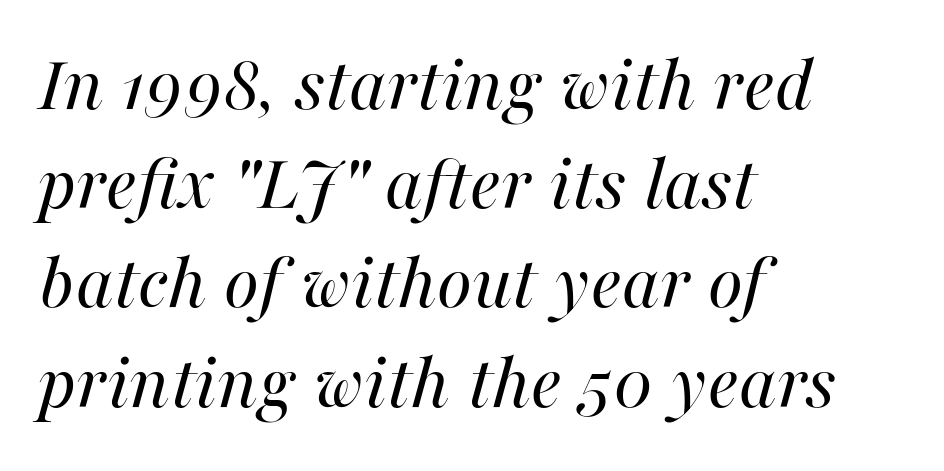
{"italic": "yes", "lean": "right", "slant_degrees": 16, "bold": "no", "weight": "regular", "width": "normal", "stroke_contrast": "high", "x_height": "medium", "monospaced": "no", "underline": "no", "align": "left", "line_spacing_ratio": 1.24, "letter_spacing": "normal", "letter_spacing_em": 0.0, "glyph_px": 80}
